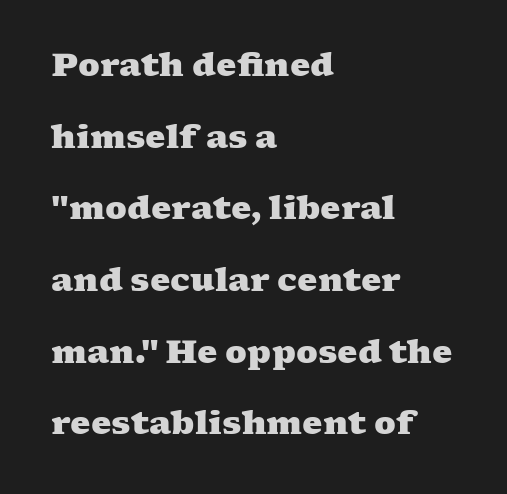
The image shows 32 px heavy, wide serif type; set left-aligned, loose line spacing (2.24x), normal letter spacing, not underlined; medium stroke contrast and a medium x-height.
